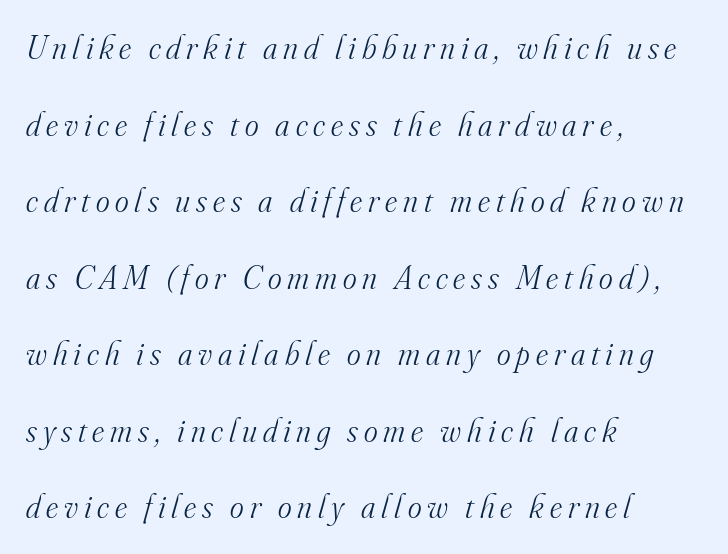
The image shows 33 px light serif type, italic (leaning right); set left-aligned, loose line spacing (2.32x), not underlined; medium stroke contrast and a small x-height.
